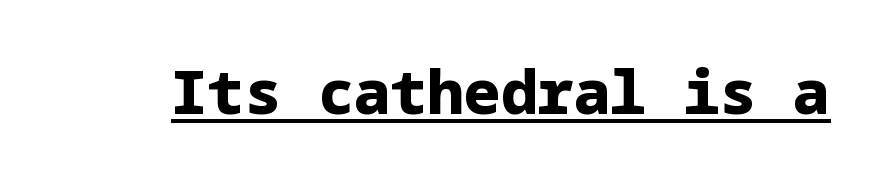
This sample uses a sans-serif face. Students, observe the line beneath the letters — that is underlining. Notice how the stems are strictly vertical — no italics here. Plenty of ink on the page — the face is bold. This sample uses plain, unmodified letter spacing.
